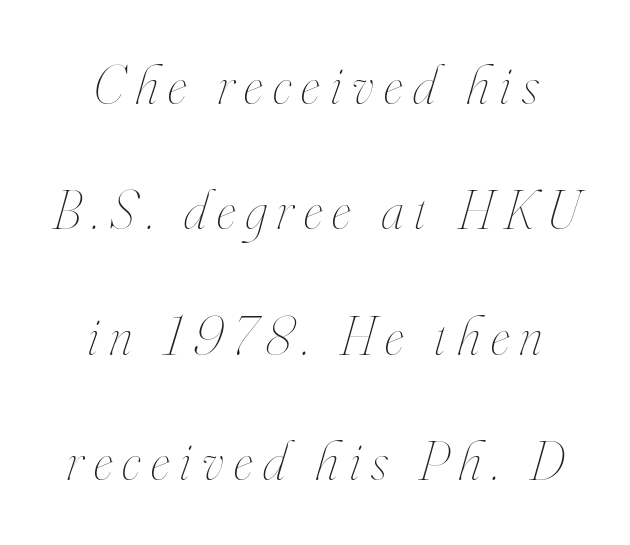
Q: Is the text bold? A: No.
Q: Is the text italic (slanted)? A: Yes, it leans right by about 16 degrees.
Q: Is the text underlined? A: No.
Q: Is the spacing between lines tight, normal or loose? A: Loose.
Q: Width (condensed, normal, or wide)? A: Condensed.
Q: Stroke contrast? A: High.
Q: x-height? A: Small.
Q: Monospaced? A: No.
